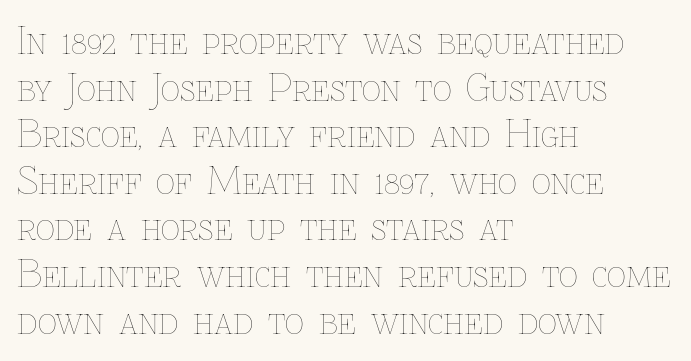
Q: Is the text bold? A: No.
Q: Is the text italic (slanted)? A: No, it is upright.
Q: Is the text underlined? A: No.
Q: How is the paragraph aligned? A: Left-aligned.
Q: Is the spacing between letters normal or unusually wide? A: Normal.
Q: Is the spacing between lines tight, normal or loose? A: Normal.
Q: Width (condensed, normal, or wide)? A: Normal.
Q: Stroke contrast? A: Low.
Q: x-height? A: Medium.
Q: Monospaced? A: No.
